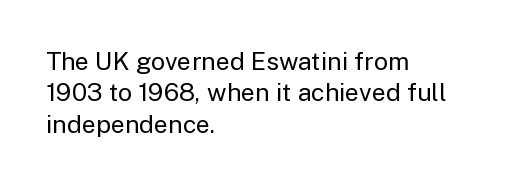
{"italic": "no", "bold": "no", "underline": "no", "align": "left", "line_spacing": "normal", "line_spacing_ratio": 1.26, "letter_spacing": "normal", "letter_spacing_em": 0.0, "glyph_px": 25}
